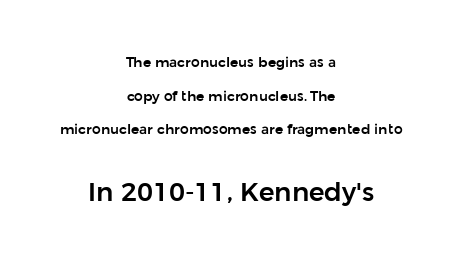
Q: Is the text italic (slanted)? A: No, it is upright.
Q: Is the text underlined? A: No.
Q: How is the paragraph aligned? A: Centered.
Q: Is the spacing between letters normal or unusually wide? A: Normal.
Q: Is the spacing between lines tight, normal or loose? A: Loose.
Q: Which block of text is set in a larger size, the first (top) or the second (bottom)? A: The second (bottom) one.
